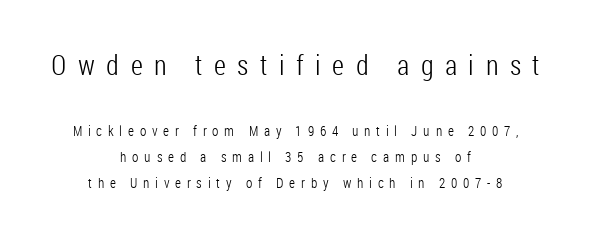
The image shows 28 px light, condensed sans-serif type, upright; set centered, line spacing 1.85x, unusually wide letter spacing (+0.41 em), not underlined; the first (top) block is 2.0x larger; low stroke contrast and a medium x-height.
